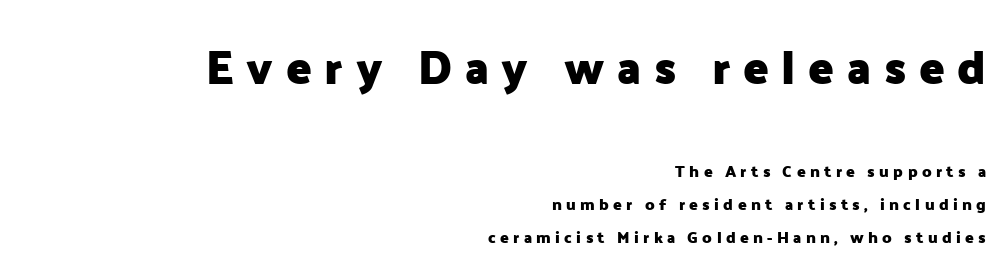
Q: Is the text bold? A: Yes.
Q: Is the text italic (slanted)? A: No, it is upright.
Q: Is the typeface a serif or a sans-serif typeface? A: Sans-serif.
Q: Is the text underlined? A: No.
Q: How is the paragraph aligned? A: Right-aligned.
Q: Is the spacing between letters normal or unusually wide? A: Unusually wide.
Q: Is the spacing between lines tight, normal or loose? A: Loose.
Q: Which block of text is set in a larger size, the first (top) or the second (bottom)? A: The first (top) one.
Q: Width (condensed, normal, or wide)? A: Normal.
Q: Stroke contrast? A: Low.
Q: x-height? A: Medium.
Q: Monospaced? A: No.
